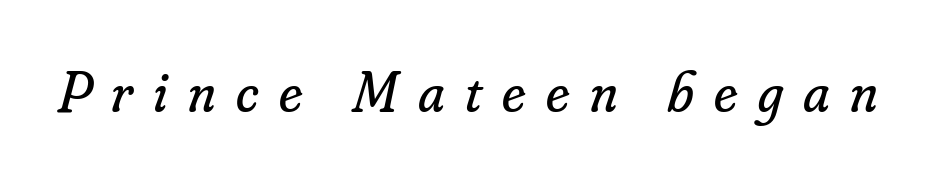
{"serif": "yes", "italic": "yes", "lean": "right", "slant_degrees": 16, "bold": "no", "weight": "regular", "width": "normal", "stroke_contrast": "low", "x_height": "small", "monospaced": "no", "underline": "no", "letter_spacing": "wide", "letter_spacing_em": 0.35, "glyph_px": 58}
